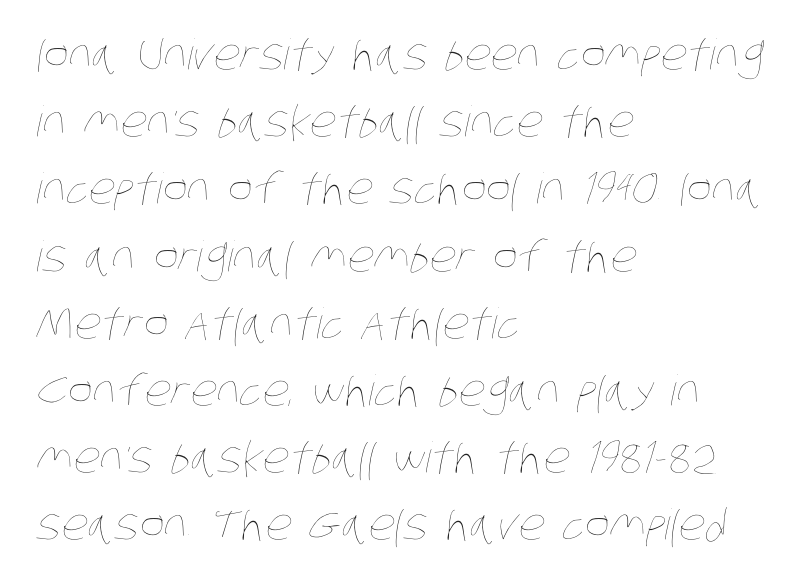
Q: Is the text bold? A: No.
Q: Is the text underlined? A: No.
Q: How is the paragraph aligned? A: Left-aligned.
Q: Is the spacing between letters normal or unusually wide? A: Normal.
Q: Is the spacing between lines tight, normal or loose? A: Normal.
Q: Width (condensed, normal, or wide)? A: Condensed.
Q: Stroke contrast? A: Low.
Q: x-height? A: Large.
Q: Monospaced? A: No.
